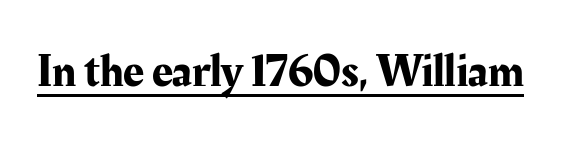
The image shows 46 px serif type, upright; set normal letter spacing, underlined; medium stroke contrast and a medium x-height.
